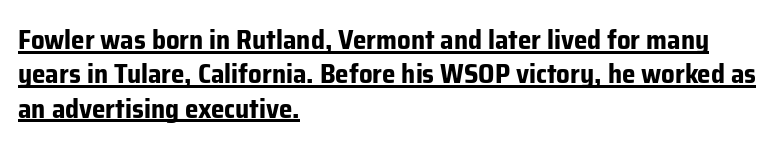
Words appear dense and cohesive because spacing is normal. Leading: standard. The typesetting leans heavy: a genuine bold. The typesetter has applied underlining to the passage shown. Italic: no, the glyphs are upright roman. Caption: multi-line text, flush left, ragged right.
